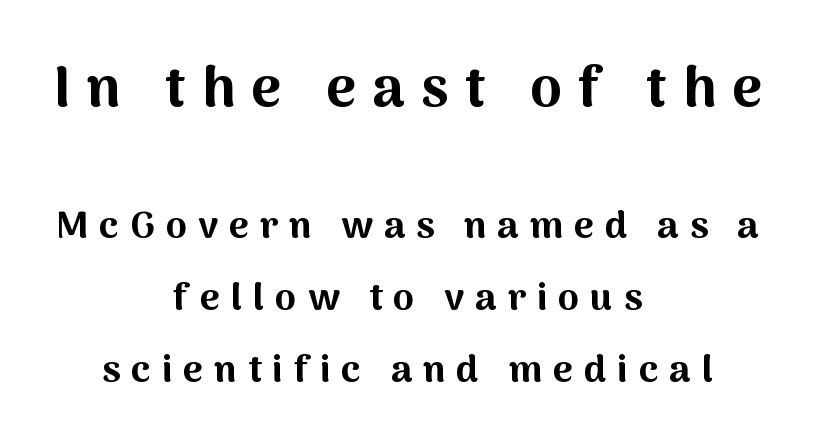
Q: Is the text bold? A: Yes.
Q: Is the text italic (slanted)? A: No, it is upright.
Q: Is the typeface a serif or a sans-serif typeface? A: Sans-serif.
Q: Is the text underlined? A: No.
Q: How is the paragraph aligned? A: Centered.
Q: Is the spacing between letters normal or unusually wide? A: Unusually wide.
Q: Which block of text is set in a larger size, the first (top) or the second (bottom)? A: The first (top) one.
Q: Width (condensed, normal, or wide)? A: Normal.
Q: Stroke contrast? A: Medium.
Q: x-height? A: Medium.
Q: Monospaced? A: No.
